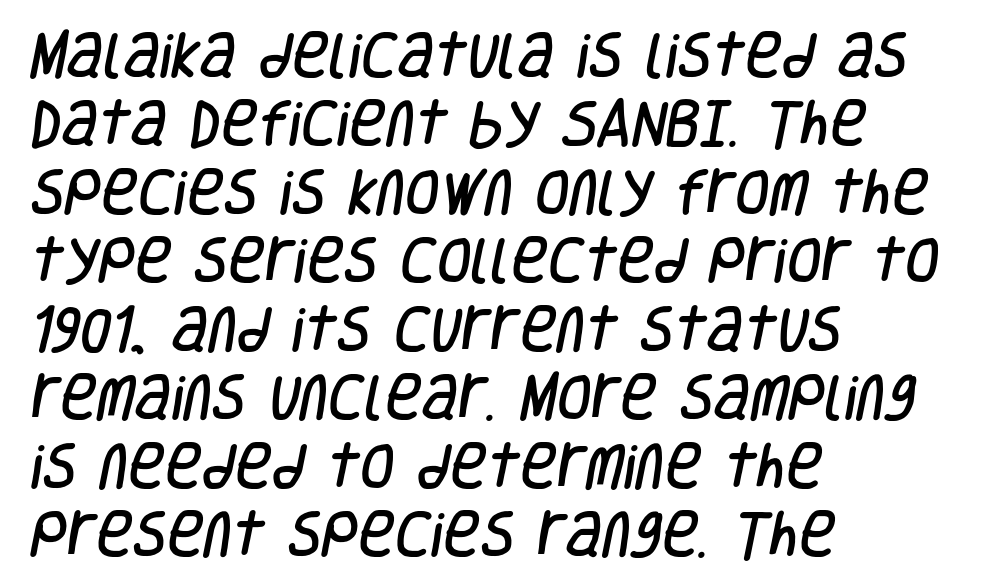
{"serif": "no", "width": "condensed", "stroke_contrast": "low", "x_height": "large", "monospaced": "no", "underline": "no", "align": "left", "line_spacing": "normal", "line_spacing_ratio": 1.37, "letter_spacing": "normal", "letter_spacing_em": 0.0, "glyph_px": 50}
